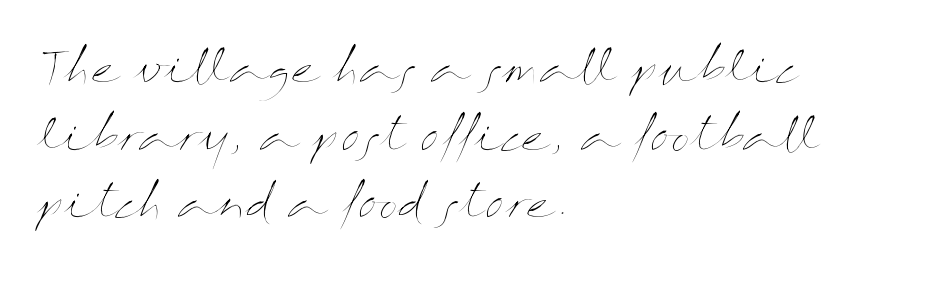
You could not count columns in this text — the font is proportionally spaced. Ink coverage per letter is moderate at most. Whoever set this chose a conventional vertical rhythm. Line starts are locked; line ends wander.
